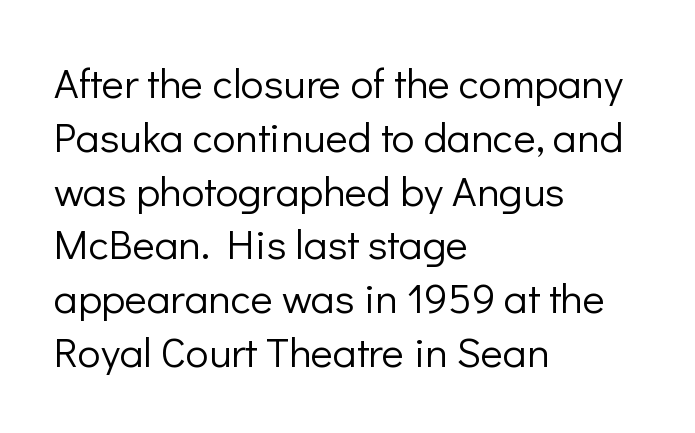
Q: Is the text bold? A: No.
Q: Is the text italic (slanted)? A: No, it is upright.
Q: Is the typeface a serif or a sans-serif typeface? A: Sans-serif.
Q: Is the text underlined? A: No.
Q: How is the paragraph aligned? A: Left-aligned.
Q: Is the spacing between letters normal or unusually wide? A: Normal.
Q: Is the spacing between lines tight, normal or loose? A: Normal.
Q: Width (condensed, normal, or wide)? A: Normal.
Q: Stroke contrast? A: Low.
Q: x-height? A: Medium.
Q: Monospaced? A: No.
